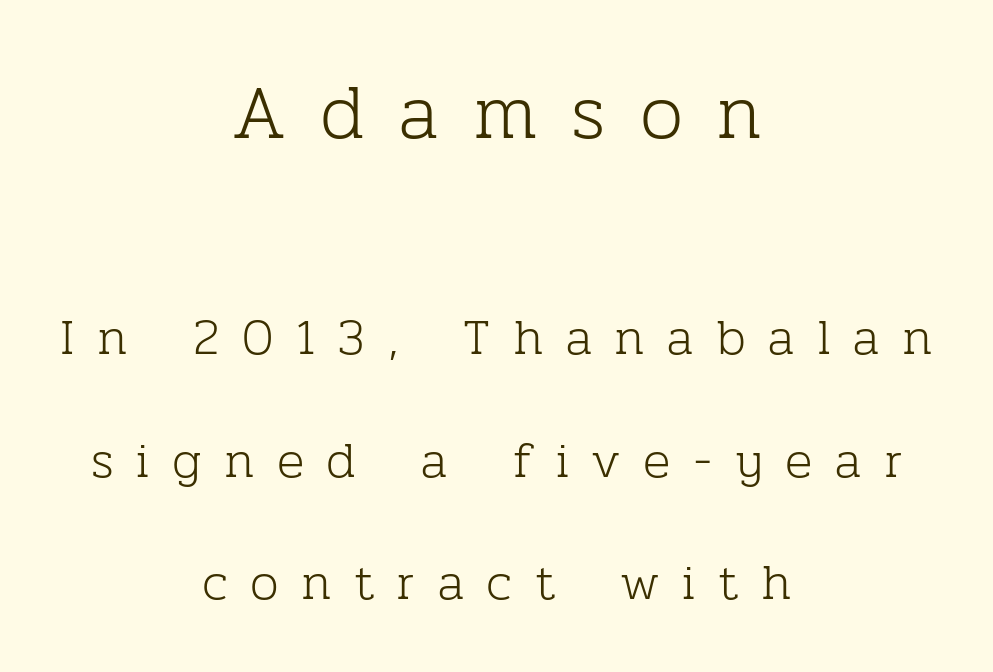
Q: Is the text bold? A: No.
Q: Is the text italic (slanted)? A: No, it is upright.
Q: Is the typeface a serif or a sans-serif typeface? A: Serif.
Q: Is the text underlined? A: No.
Q: How is the paragraph aligned? A: Centered.
Q: Is the spacing between letters normal or unusually wide? A: Unusually wide.
Q: Is the spacing between lines tight, normal or loose? A: Loose.
Q: Which block of text is set in a larger size, the first (top) or the second (bottom)? A: The first (top) one.
Q: Width (condensed, normal, or wide)? A: Normal.
Q: Stroke contrast? A: Low.
Q: x-height? A: Medium.
Q: Monospaced? A: No.
